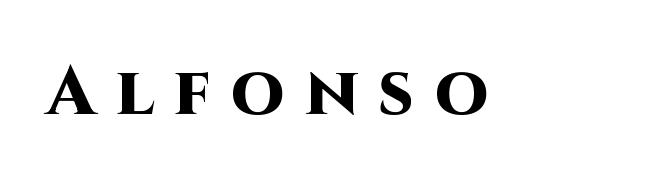
Observe the absence of serifs on each vertical stroke in this sample. The passage shown is typed in a proportional face where columns would drift. Someone cranked the tracking dial way up on this one. Chunky letters — that's bold for sure.
